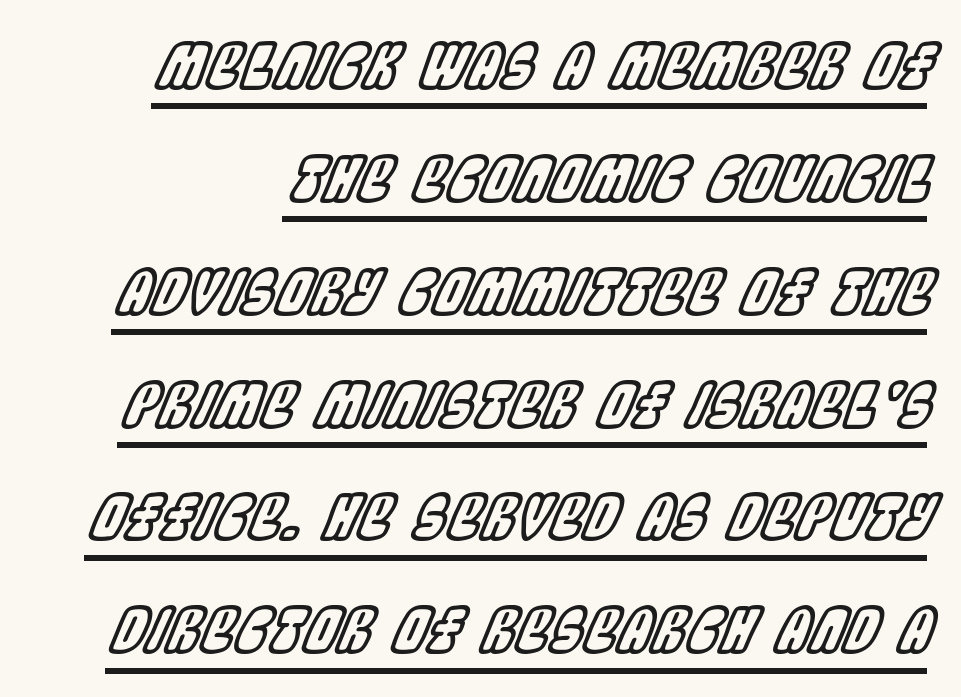
{"italic": "yes", "lean": "right", "slant_degrees": 22, "width": "condensed", "x_height": "large", "monospaced": "no", "underline": "yes", "line_spacing_ratio": 1.85, "letter_spacing": "normal", "letter_spacing_em": 0.0, "glyph_px": 61}
